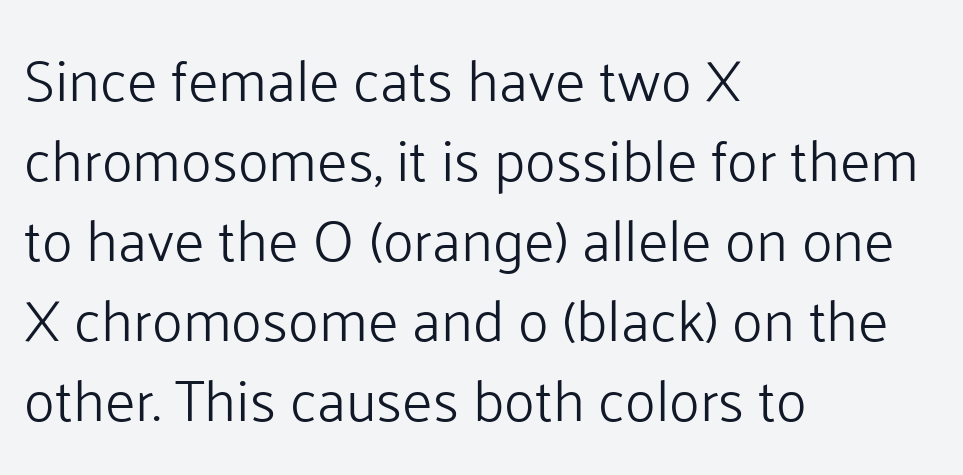
The image shows 58 px light sans-serif type, upright; set left-aligned, normal line spacing (1.38x), normal letter spacing, not underlined; low stroke contrast and a medium x-height.
